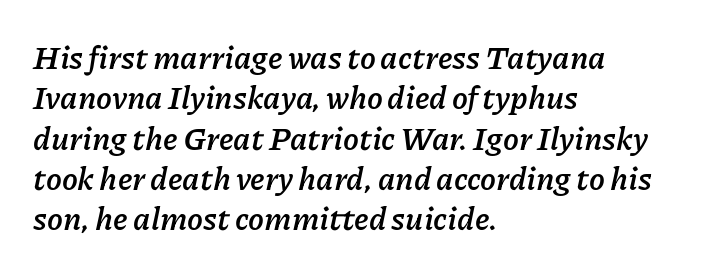
Q: Is the text bold? A: Yes.
Q: Is the text italic (slanted)? A: Yes, it leans right by about 11 degrees.
Q: Is the text underlined? A: No.
Q: How is the paragraph aligned? A: Left-aligned.
Q: Is the spacing between letters normal or unusually wide? A: Normal.
Q: Is the spacing between lines tight, normal or loose? A: Normal.
Q: Width (condensed, normal, or wide)? A: Normal.
Q: Stroke contrast? A: Low.
Q: x-height? A: Medium.
Q: Monospaced? A: No.
